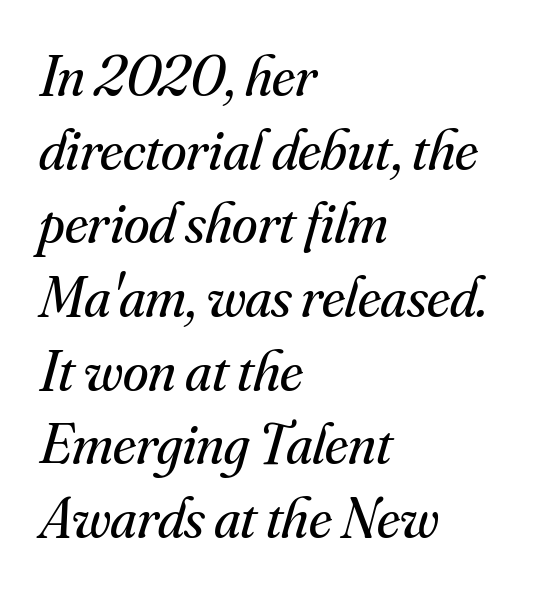
{"serif": "yes", "italic": "yes", "lean": "right", "slant_degrees": 16, "bold": "no", "weight": "regular", "width": "normal", "stroke_contrast": "medium", "x_height": "small", "monospaced": "no", "underline": "no", "align": "left", "line_spacing": "normal", "line_spacing_ratio": 1.27, "letter_spacing": "normal", "letter_spacing_em": 0.0, "glyph_px": 58}
